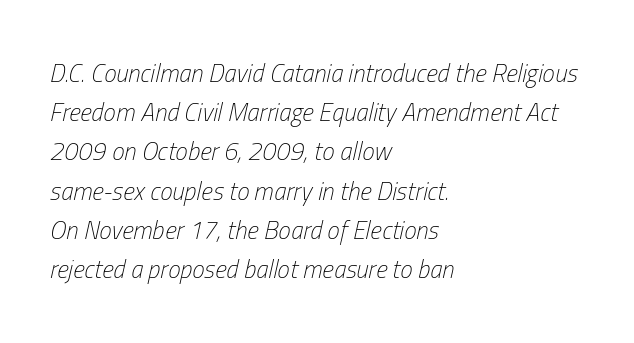
Line starts are locked; line ends wander. On a weight scale, this lands at 450 or below. Rendered with sloped, italic letterforms. The rows are spaced the way most documents space them.
